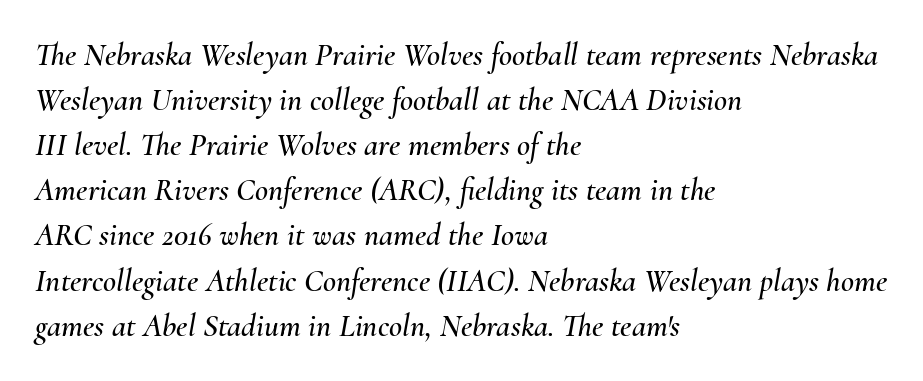
Q: Is the text italic (slanted)? A: Yes, it leans right by about 10 degrees.
Q: Is the text underlined? A: No.
Q: How is the paragraph aligned? A: Left-aligned.
Q: Is the spacing between letters normal or unusually wide? A: Normal.
Q: Is the spacing between lines tight, normal or loose? A: Normal.
Q: Width (condensed, normal, or wide)? A: Normal.
Q: Stroke contrast? A: Medium.
Q: x-height? A: Small.
Q: Monospaced? A: No.
